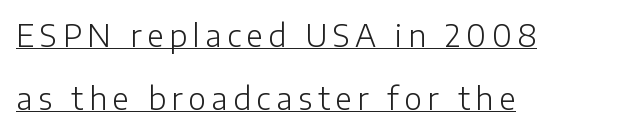
{"serif": "no", "italic": "no", "bold": "no", "weight": "light", "width": "normal", "stroke_contrast": "low", "x_height": "medium", "monospaced": "no", "underline": "yes", "align": "left", "line_spacing": "loose", "line_spacing_ratio": 2.1, "glyph_px": 30}
